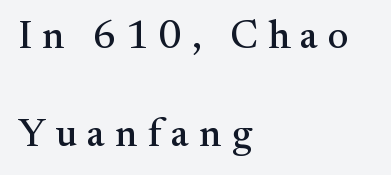
The image shows 40 px serif type, upright; set left-aligned, loose line spacing (2.45x), unusually wide letter spacing (+0.25 em), not underlined; medium stroke contrast and a small x-height.
